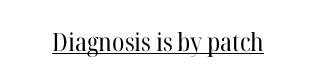
{"italic": "no", "bold": "no", "underline": "yes", "letter_spacing": "normal", "letter_spacing_em": 0.0, "glyph_px": 25}
